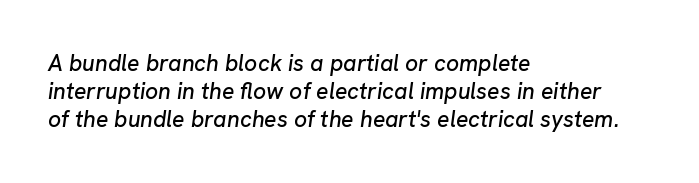
{"italic": "yes", "lean": "right", "slant_degrees": 8, "underline": "no", "align": "left", "line_spacing_ratio": 1.22, "letter_spacing": "normal", "letter_spacing_em": 0.0, "glyph_px": 23}
